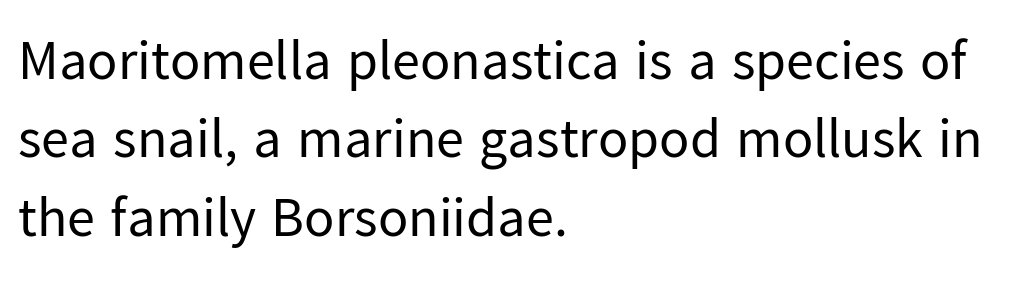
The image shows 56 px regular-weight sans-serif type, upright; set left-aligned, normal line spacing (1.4x), normal letter spacing, not underlined; low stroke contrast and a medium x-height.
